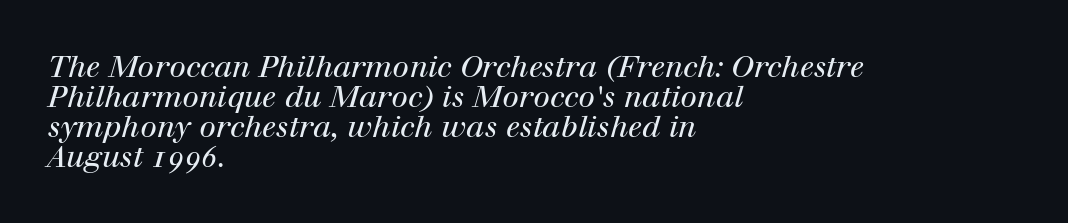
This sample has the flowing, uneven cadence of proportional lettering. This rendering features lettering with no underline. These lines are composed in type with serifs. When letters slant like this, we call the style italic. The space between consecutive lines is stingy.
